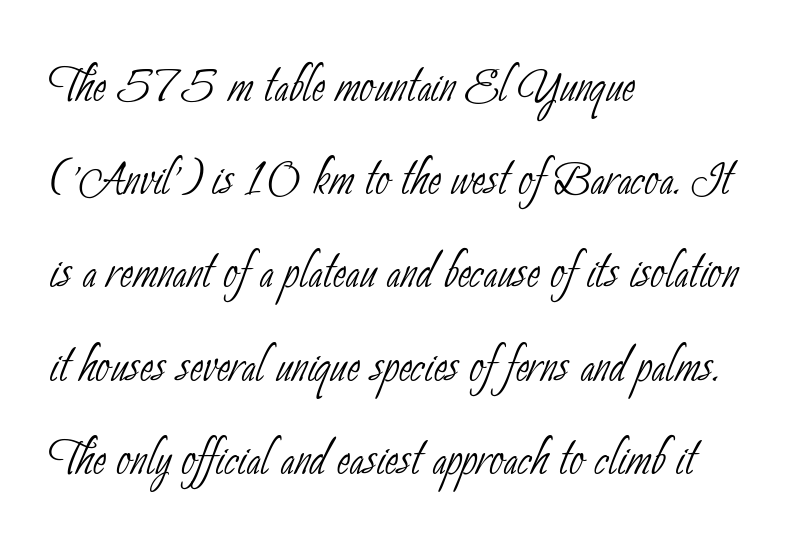
These lines stack with their left ends in a neat column. Proportional: the letters do not fall into vertical columns. The passage shown has conventional tracking throughout. Examine the stroke ends and you'll find no serifs.
